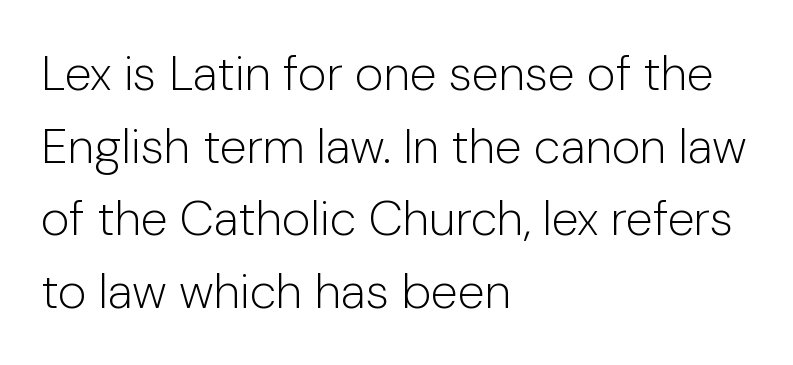
{"serif": "no", "italic": "no", "bold": "no", "weight": "light", "width": "normal", "stroke_contrast": "low", "x_height": "medium", "monospaced": "no", "underline": "no", "align": "left", "line_spacing": "normal", "line_spacing_ratio": 1.48, "letter_spacing": "normal", "letter_spacing_em": 0.0, "glyph_px": 49}
